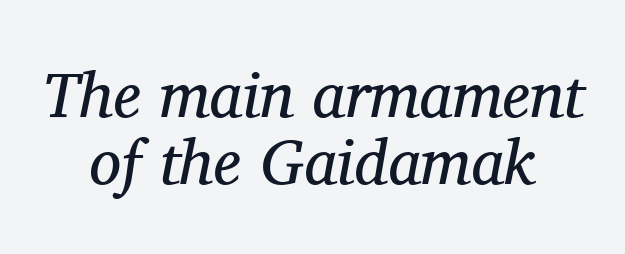
The image shows 64 px regular-weight serif type, italic (leaning right); set centered, tight line spacing (1.05x), normal letter spacing, not underlined; medium stroke contrast and a medium x-height.
